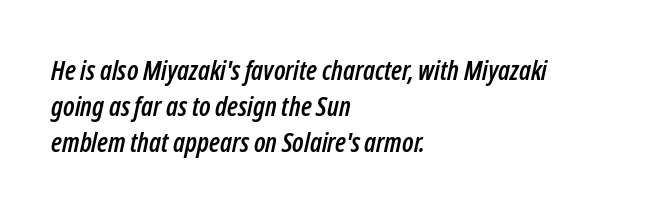
The rendering applies a slant to the glyphs. Descender tails drop into unmarked territory. Compared with a centered layout, this one pins lines to the left instead. Summary of vertical rhythm: regular, with standard interline spacing. There is no visible air inserted between adjacent glyphs.
